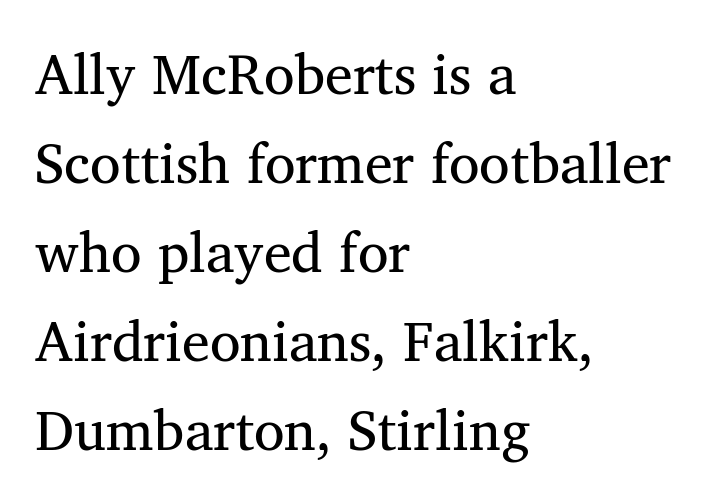
Q: Is the text italic (slanted)? A: No, it is upright.
Q: Is the typeface a serif or a sans-serif typeface? A: Serif.
Q: Is the text underlined? A: No.
Q: How is the paragraph aligned? A: Left-aligned.
Q: Is the spacing between letters normal or unusually wide? A: Normal.
Q: Is the spacing between lines tight, normal or loose? A: Normal.
Q: Width (condensed, normal, or wide)? A: Normal.
Q: Stroke contrast? A: Medium.
Q: x-height? A: Medium.
Q: Monospaced? A: No.
